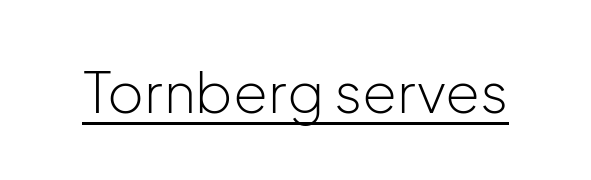
Nothing heavy about these letters — not bold at all. Grotesque or geometric, the face here clearly has no serifs. The lettering holds an erect, upright posture throughout. There is no visible air inserted between adjacent glyphs. The face used here appears with an underline applied.
